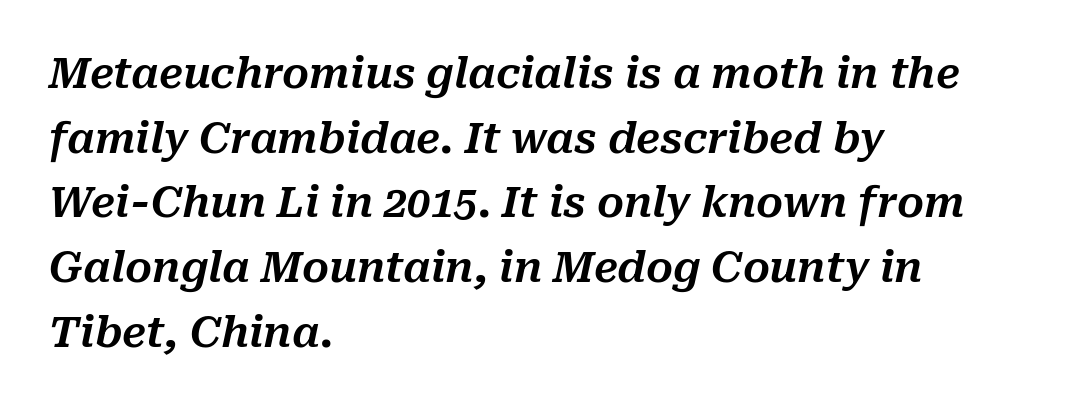
Q: Is the text italic (slanted)? A: Yes, it leans right by about 10 degrees.
Q: Is the text underlined? A: No.
Q: How is the paragraph aligned? A: Left-aligned.
Q: Is the spacing between letters normal or unusually wide? A: Normal.
Q: Is the spacing between lines tight, normal or loose? A: Normal.
Q: Width (condensed, normal, or wide)? A: Normal.
Q: Stroke contrast? A: Medium.
Q: x-height? A: Medium.
Q: Monospaced? A: No.
